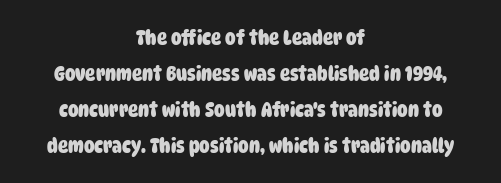
Weight check: bold — yes, fully. The tracking reads as untouched default to a designer's eye. The zone under the glyphs is completely vacant. The typesetter chose a symmetrical, centered arrangement here.
